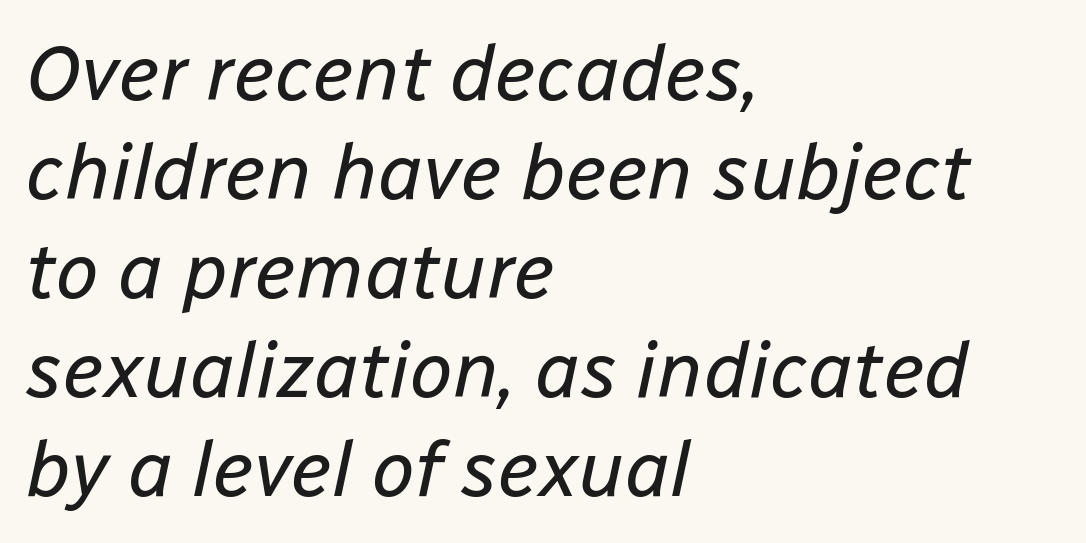
The image shows 78 px regular-weight type, italic (leaning right); set left-aligned, normal line spacing (1.27x), normal letter spacing, not underlined; low stroke contrast and a medium x-height.
